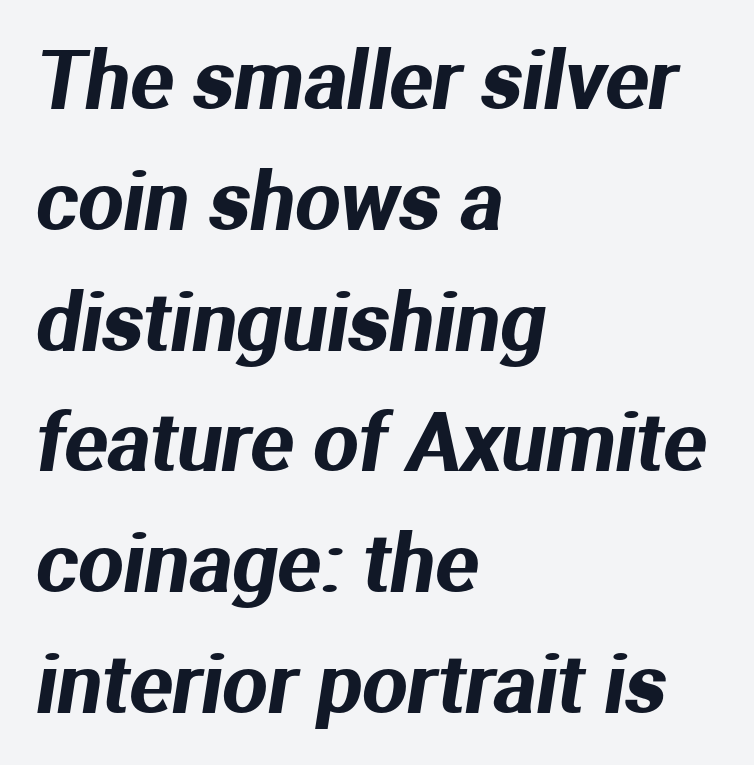
The image shows 80 px sans-serif type; set left-aligned, normal line spacing (1.51x), normal letter spacing, not underlined; medium stroke contrast and a medium x-height.
